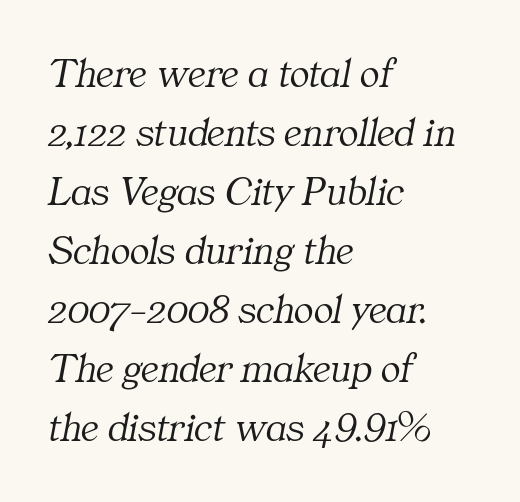
{"serif": "yes", "italic": "yes", "lean": "right", "slant_degrees": 11, "bold": "no", "weight": "light", "width": "normal", "stroke_contrast": "medium", "x_height": "medium", "monospaced": "no", "underline": "no", "align": "left", "line_spacing": "normal", "line_spacing_ratio": 1.44, "letter_spacing": "normal", "letter_spacing_em": 0.0, "glyph_px": 41}
